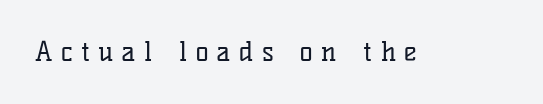
The image shows 27 px text type, upright; set unusually wide letter spacing (+0.32 em), not underlined.
